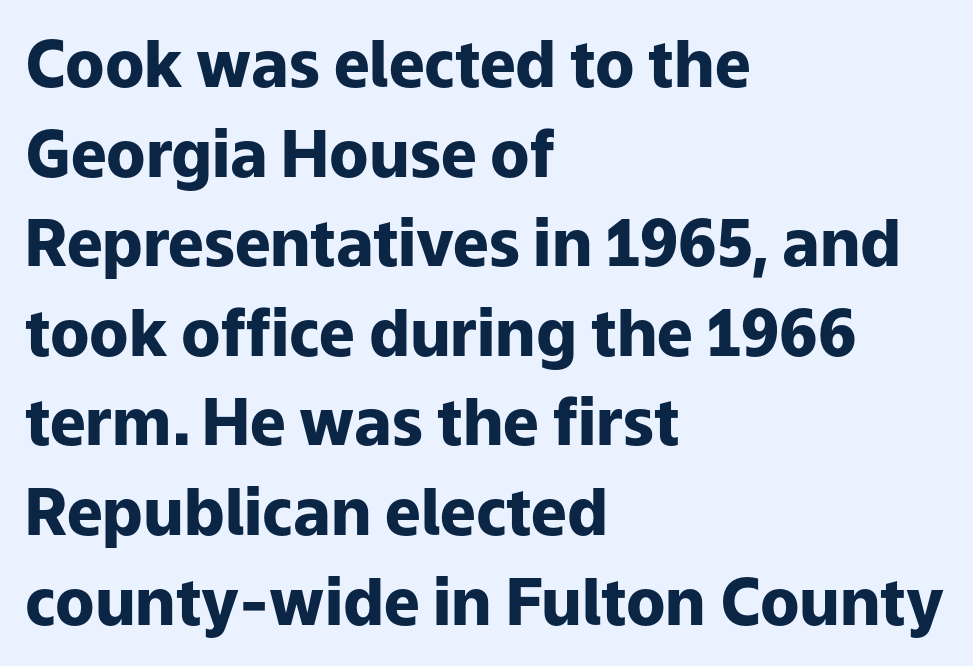
{"serif": "no", "italic": "no", "bold": "yes", "weight": "heavy", "width": "normal", "stroke_contrast": "low", "x_height": "medium", "monospaced": "no", "underline": "no", "align": "left", "line_spacing": "normal", "line_spacing_ratio": 1.4, "letter_spacing": "normal", "letter_spacing_em": 0.0, "glyph_px": 64}
